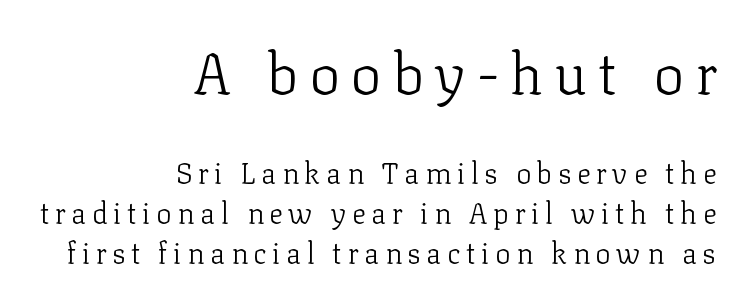
The image shows 58 px light serif type, upright; set right-aligned, normal line spacing (1.38x), not underlined; the first (top) block is 2.0x larger; low stroke contrast and a medium x-height.
